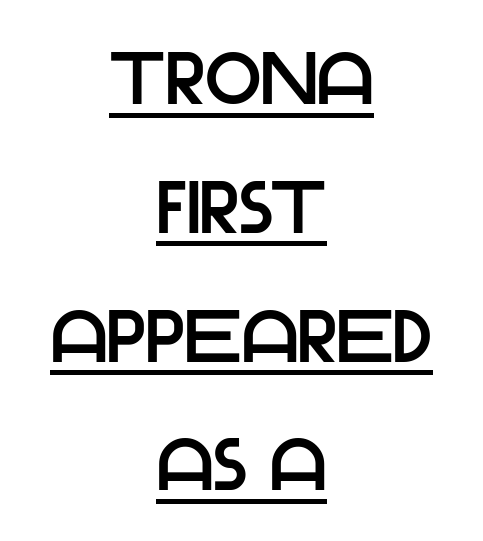
Q: Is the text italic (slanted)? A: No, it is upright.
Q: Is the typeface a serif or a sans-serif typeface? A: Sans-serif.
Q: Is the text underlined? A: Yes.
Q: How is the paragraph aligned? A: Centered.
Q: Is the spacing between letters normal or unusually wide? A: Normal.
Q: Width (condensed, normal, or wide)? A: Normal.
Q: Stroke contrast? A: Low.
Q: x-height? A: Large.
Q: Monospaced? A: No.
